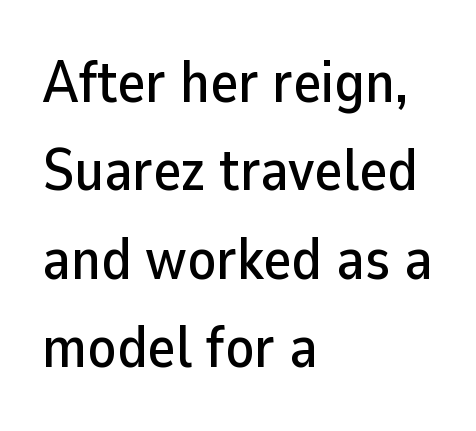
The image shows 59 px sans-serif type, upright; set left-aligned, normal line spacing (1.5x), normal letter spacing, not underlined; low stroke contrast and a medium x-height.
